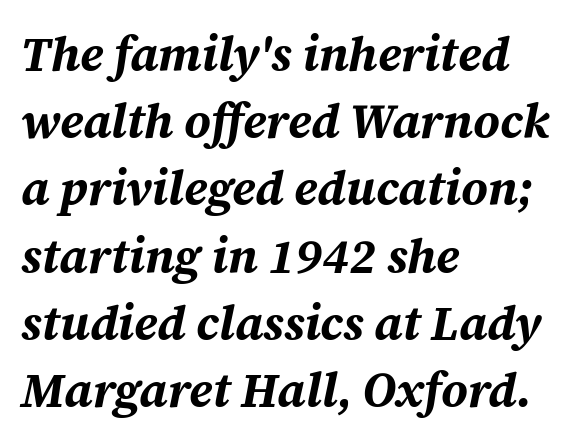
The image shows 48 px bold type, italic (leaning right); set left-aligned, normal line spacing (1.4x), normal letter spacing, not underlined; medium stroke contrast and a medium x-height.
